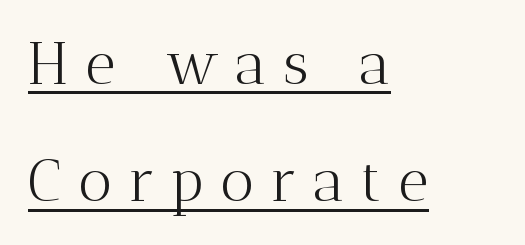
{"serif": "yes", "italic": "no", "bold": "no", "weight": "light", "width": "normal", "stroke_contrast": "medium", "x_height": "medium", "monospaced": "no", "underline": "yes", "align": "left", "line_spacing": "loose", "line_spacing_ratio": 1.99, "letter_spacing": "wide", "letter_spacing_em": 0.28, "glyph_px": 59}
